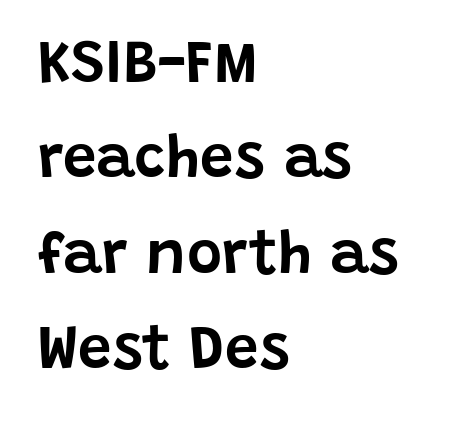
The image shows 60 px sans-serif type, upright; set left-aligned, normal line spacing (1.59x), normal letter spacing, not underlined; low stroke contrast and a large x-height.
